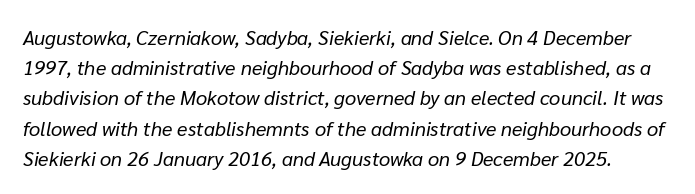
{"italic": "yes", "lean": "right", "slant_degrees": 10, "bold": "no", "underline": "no", "line_spacing": "normal", "line_spacing_ratio": 1.51, "letter_spacing": "normal", "letter_spacing_em": 0.0, "glyph_px": 20}
